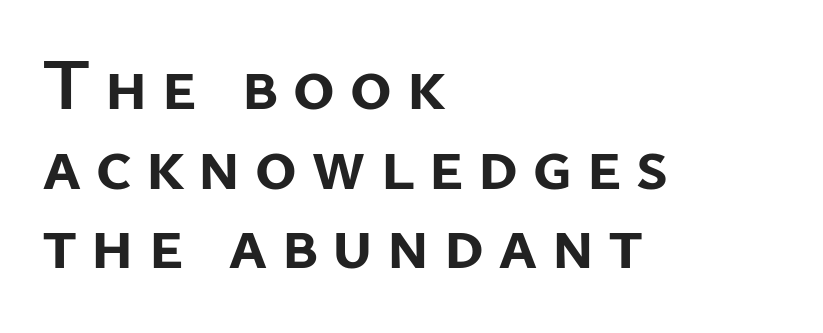
The image shows 73 px semibold sans-serif type, upright; set left-aligned, tight line spacing (1.09x), not underlined; low stroke contrast and a medium x-height.
